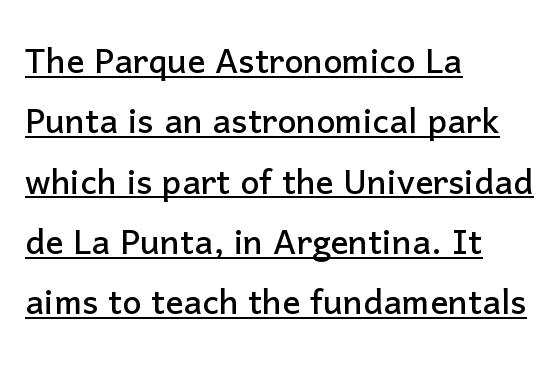
Q: Is the text italic (slanted)? A: No, it is upright.
Q: Is the typeface a serif or a sans-serif typeface? A: Sans-serif.
Q: Is the text underlined? A: Yes.
Q: How is the paragraph aligned? A: Left-aligned.
Q: Is the spacing between letters normal or unusually wide? A: Normal.
Q: Is the spacing between lines tight, normal or loose? A: Normal.
Q: Width (condensed, normal, or wide)? A: Normal.
Q: Stroke contrast? A: Low.
Q: x-height? A: Medium.
Q: Monospaced? A: No.
